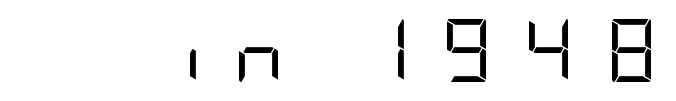
You could only call the tracking loose — the letters float apart. The words here are not underlined. No feet cap the strokes, marking this as sans-serif type. Is the type heavy? It reads as light-to-regular instead. This is roman type, the default non-slanted kind.
